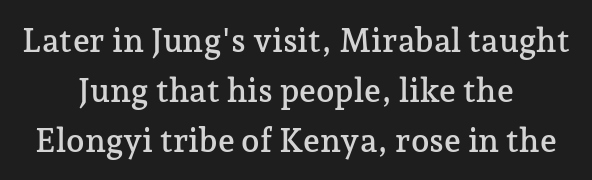
Q: Is the text italic (slanted)? A: No, it is upright.
Q: Is the typeface a serif or a sans-serif typeface? A: Serif.
Q: Is the text underlined? A: No.
Q: How is the paragraph aligned? A: Centered.
Q: Is the spacing between letters normal or unusually wide? A: Normal.
Q: Is the spacing between lines tight, normal or loose? A: Normal.
Q: Width (condensed, normal, or wide)? A: Normal.
Q: Stroke contrast? A: Low.
Q: x-height? A: Medium.
Q: Monospaced? A: No.
